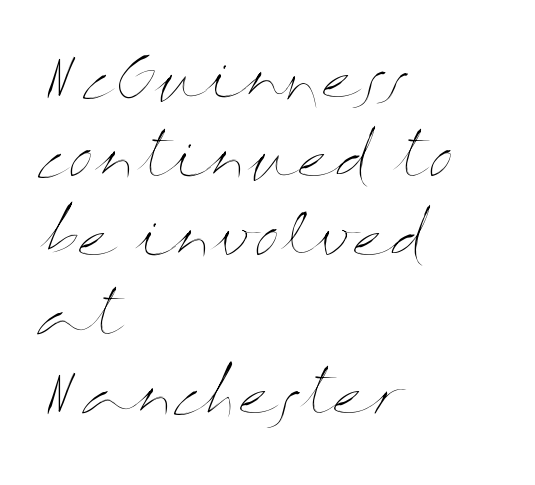
The passage shown is not underscored anywhere. Think of a printed novel: that variable character pitch is what you see here. Line spacing here is normal.
